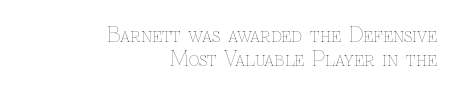
The image shows 20 px text type, upright; set right-aligned, line spacing 1.19x, normal letter spacing, not underlined.
